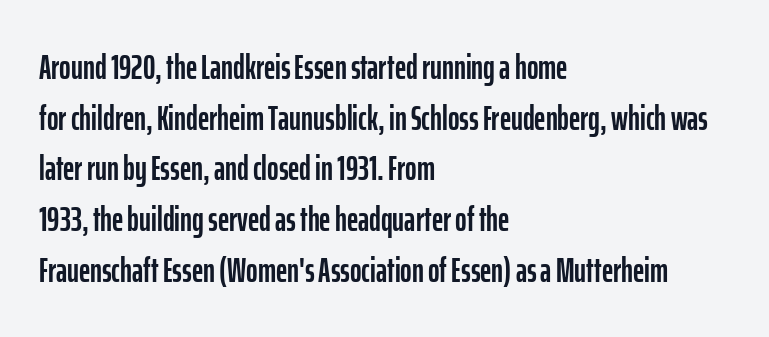
The string is rendered with underlining switched off. These lines are set flush left with a ragged right edge. Honestly, the letter spacing is just normal — you wouldn't notice it. Each letter's strokes conclude bluntly, with no projecting serifs.
